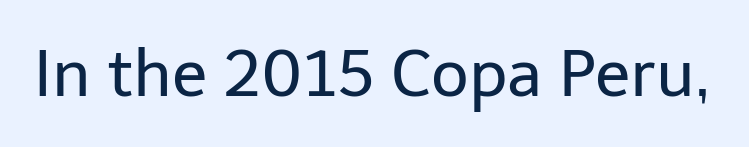
You can tell it's not italic because the verticals are truly vertical. Think of a printed novel: that variable character pitch is what you see here. This rendering employs a face without finishing strokes, i.e., a sans-serif. The area under the type is left untouched. On a weight scale, this lands at 450 or below.
